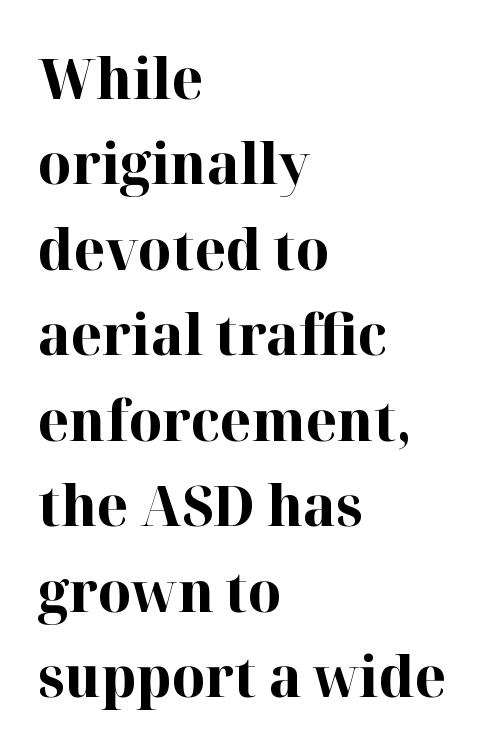
{"serif": "yes", "italic": "no", "bold": "yes", "weight": "bold", "width": "normal", "stroke_contrast": "high", "x_height": "medium", "monospaced": "no", "underline": "no", "align": "left", "line_spacing": "normal", "line_spacing_ratio": 1.5, "letter_spacing": "normal", "letter_spacing_em": 0.0, "glyph_px": 57}
